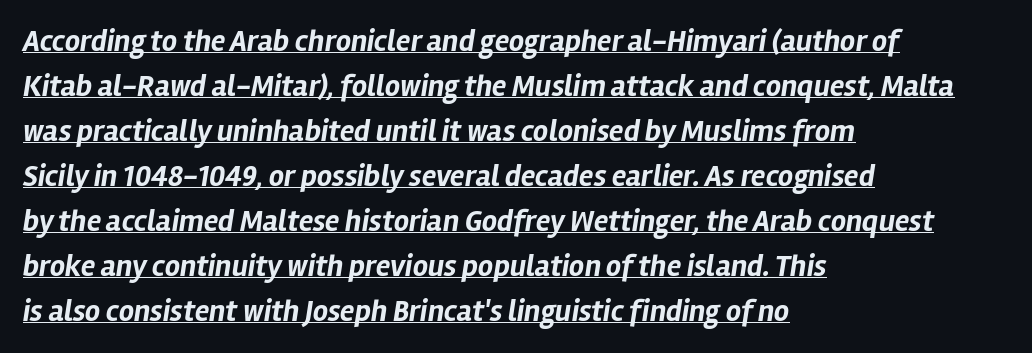
{"italic": "yes", "lean": "right", "slant_degrees": 12, "bold": "yes", "weight": "bold", "width": "normal", "stroke_contrast": "low", "x_height": "medium", "monospaced": "no", "underline": "yes", "align": "left", "line_spacing": "normal", "line_spacing_ratio": 1.5, "letter_spacing": "normal", "letter_spacing_em": 0.0, "glyph_px": 30}
